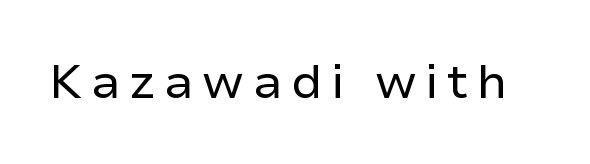
Q: Is the text bold? A: No.
Q: Is the text italic (slanted)? A: No, it is upright.
Q: Is the typeface a serif or a sans-serif typeface? A: Sans-serif.
Q: Is the text underlined? A: No.
Q: Width (condensed, normal, or wide)? A: Normal.
Q: Stroke contrast? A: Low.
Q: x-height? A: Medium.
Q: Monospaced? A: No.
